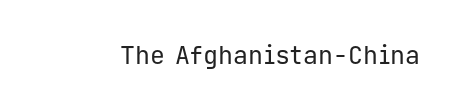
The rendering keeps characters at their native spacing. The font sits on the lighter half of the weight spectrum, regular included. Quick note: underline off. Is there any slant? The stems are plumb.
